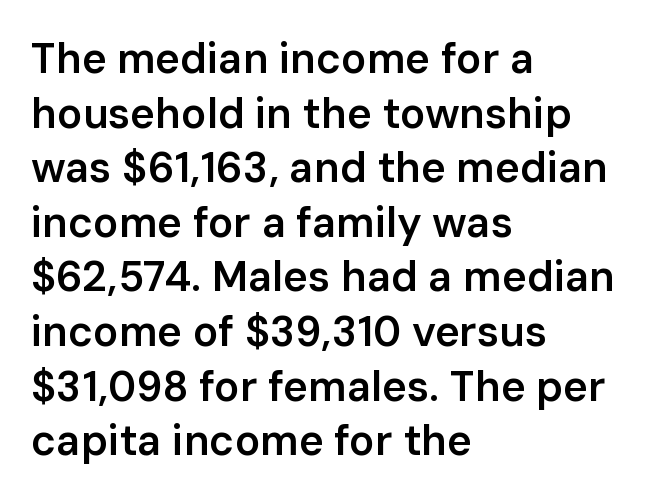
Is there any slant? The stems are plumb. The rendering keeps characters at their native spacing. Each new line begins a customary step beneath the previous one. Look at the bottom of the vertical strokes: they stop flat, with no serifs.
